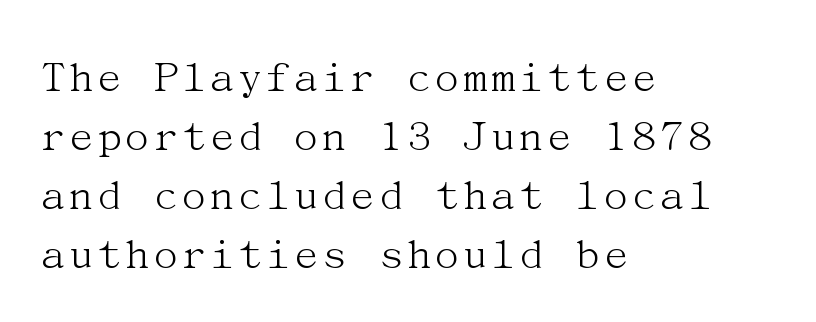
{"serif": "yes", "italic": "no", "bold": "no", "weight": "light", "width": "normal", "stroke_contrast": "medium", "x_height": "medium", "underline": "no", "align": "left", "line_spacing_ratio": 1.23, "letter_spacing": "normal", "letter_spacing_em": 0.0, "glyph_px": 48}
